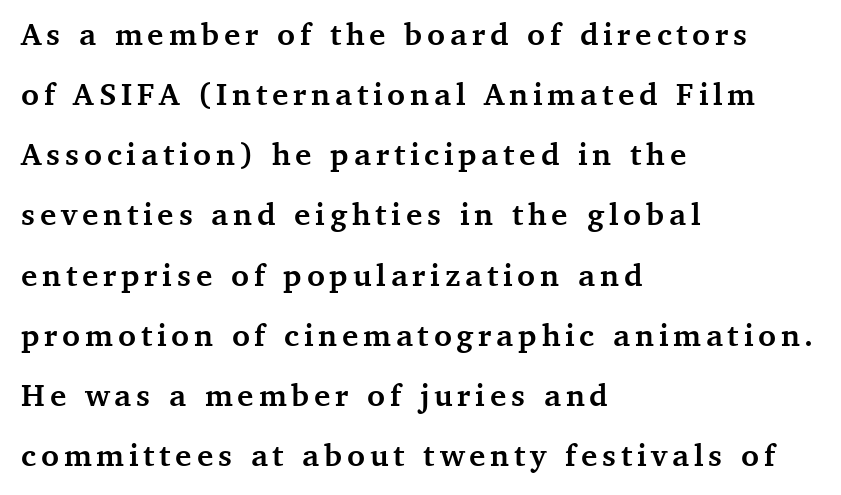
Is this a sans? No — the strokes have serifs. Nope, not italic — everything's standing straight. The characters look thick and weighty, a clear bold. Type without underlining. The passage is arranged the way most books set body copy — flush left.
